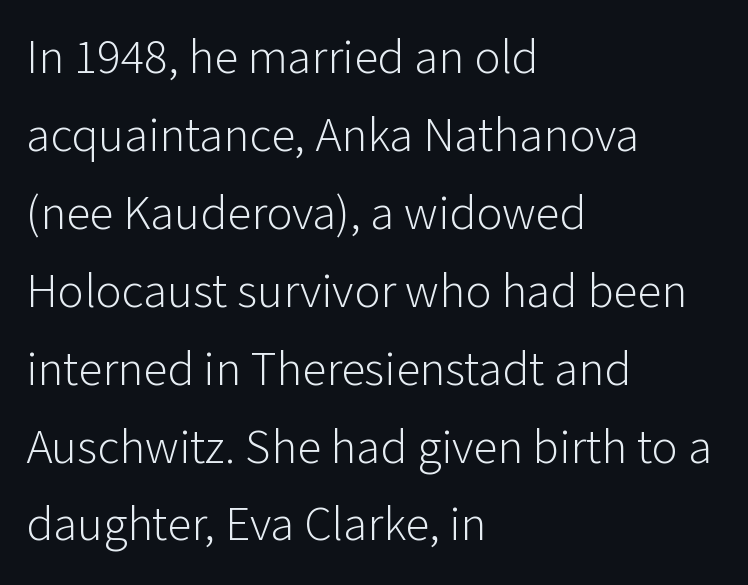
{"serif": "no", "italic": "no", "bold": "no", "weight": "light", "width": "normal", "stroke_contrast": "low", "x_height": "medium", "monospaced": "no", "underline": "no", "align": "left", "line_spacing": "normal", "line_spacing_ratio": 1.59, "letter_spacing": "normal", "letter_spacing_em": 0.0, "glyph_px": 49}
